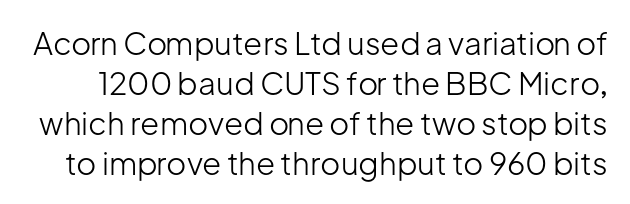
Is there any slant? The stems are plumb. Here the designer chose a conventional face with non-uniform glyph widths. The line-height multiplier appears to be the usual default. Type style note: lacks serifs. Stem width sits at or under what a default text font uses.
